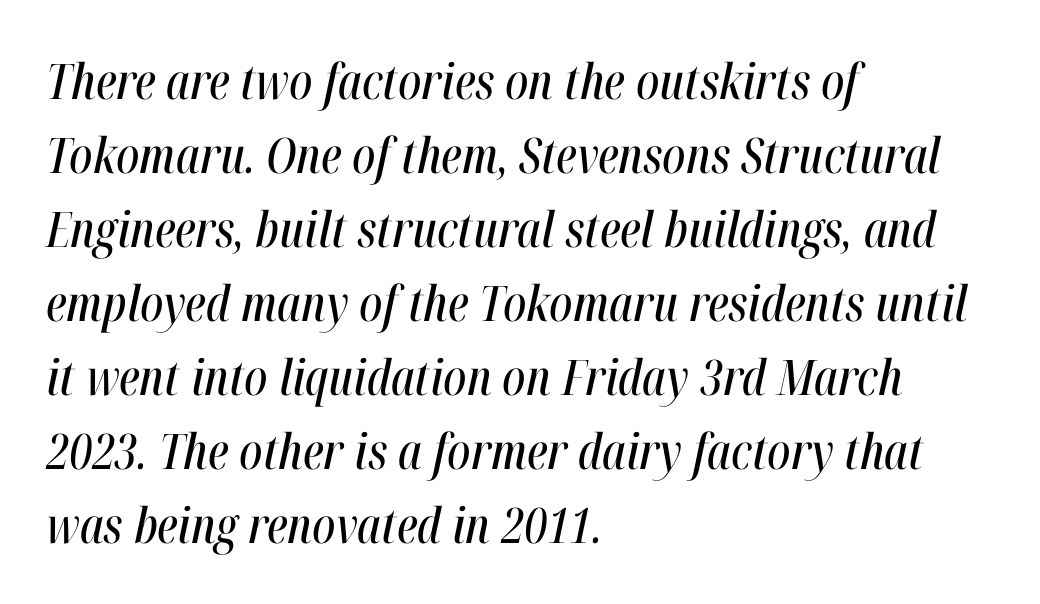
Q: Is the text italic (slanted)? A: Yes, it leans right by about 12 degrees.
Q: Is the text underlined? A: No.
Q: How is the paragraph aligned? A: Left-aligned.
Q: Is the spacing between letters normal or unusually wide? A: Normal.
Q: Is the spacing between lines tight, normal or loose? A: Normal.
Q: Width (condensed, normal, or wide)? A: Condensed.
Q: Stroke contrast? A: High.
Q: x-height? A: Medium.
Q: Monospaced? A: No.
